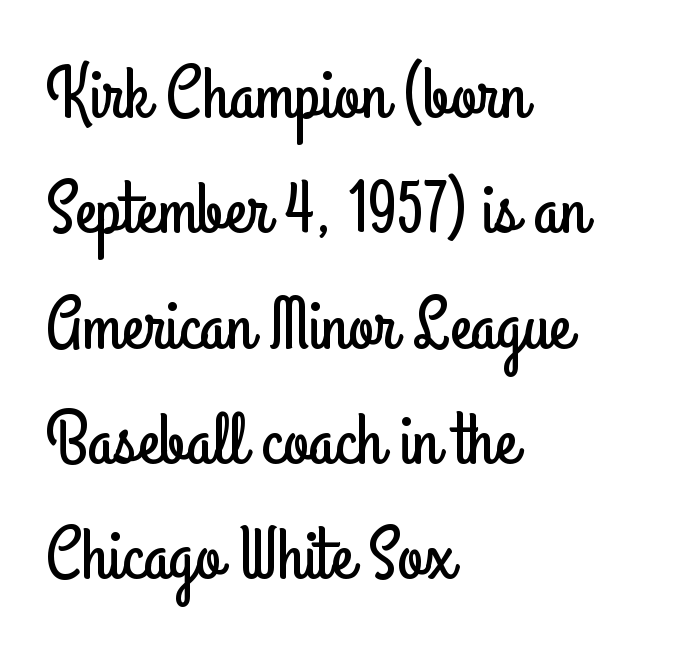
Q: Is the typeface a serif or a sans-serif typeface? A: Sans-serif.
Q: Is the text underlined? A: No.
Q: How is the paragraph aligned? A: Left-aligned.
Q: Is the spacing between letters normal or unusually wide? A: Normal.
Q: Is the spacing between lines tight, normal or loose? A: Normal.
Q: Width (condensed, normal, or wide)? A: Condensed.
Q: Stroke contrast? A: Low.
Q: x-height? A: Small.
Q: Monospaced? A: No.
